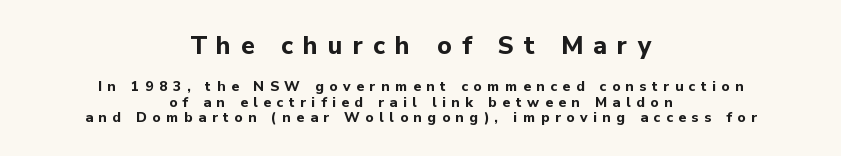
{"italic": "no", "bold": "yes", "underline": "no", "align": "center", "line_spacing": "tight", "line_spacing_ratio": 1.12, "letter_spacing": "wide", "letter_spacing_em": 0.4, "larger_block": "first", "size_ratio": 1.79, "glyph_px": 25}
